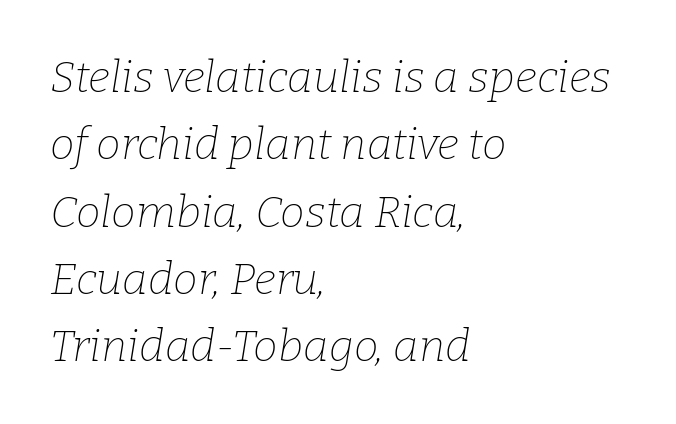
{"serif": "yes", "italic": "yes", "lean": "right", "slant_degrees": 9, "bold": "no", "weight": "thin", "width": "normal", "stroke_contrast": "low", "x_height": "medium", "monospaced": "no", "underline": "no", "align": "left", "line_spacing": "normal", "line_spacing_ratio": 1.53, "letter_spacing": "normal", "letter_spacing_em": 0.0, "glyph_px": 44}
